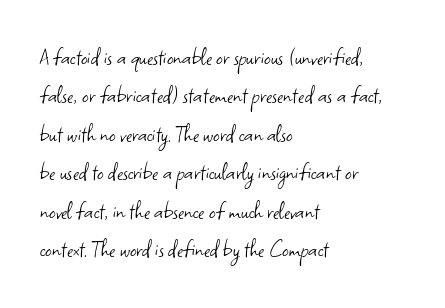
Q: Is the text bold? A: No.
Q: Is the text italic (slanted)? A: Yes.
Q: Is the text underlined? A: No.
Q: How is the paragraph aligned? A: Left-aligned.
Q: Is the spacing between letters normal or unusually wide? A: Normal.
Q: Is the spacing between lines tight, normal or loose? A: Normal.
